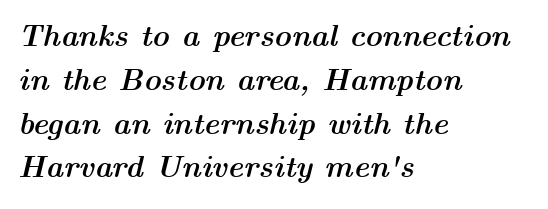
The image shows 30 px semibold, wide type, italic (leaning right); set left-aligned, normal line spacing (1.46x), normal letter spacing, not underlined; medium stroke contrast and a medium x-height.
